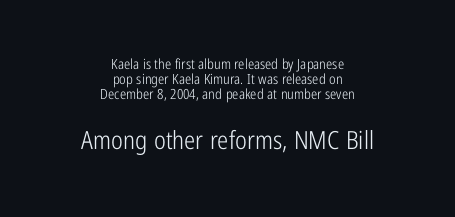
The image shows 25 px text type, upright; set centered, tight line spacing (1.07x), normal letter spacing, not underlined; the second (bottom) block is 1.79x larger.
